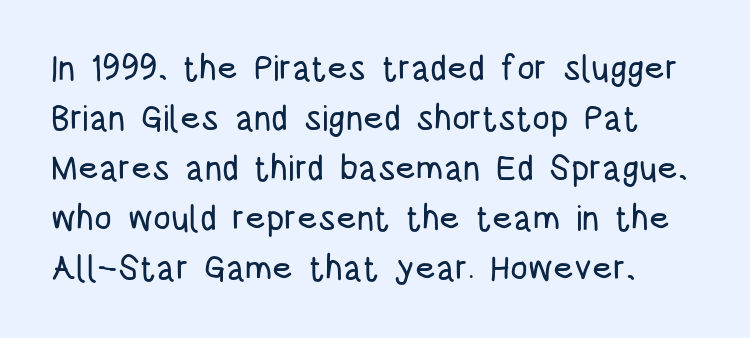
Each new line begins a customary step beneath the previous one. Observe the ordinary spacing: letters are neighbours, not strangers. The passage shown is not underscored anywhere. The characters display no serif detailing; their extremities are plain.
